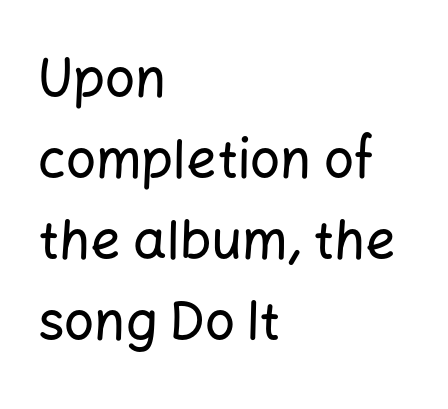
{"serif": "no", "italic": "no", "width": "normal", "stroke_contrast": "low", "x_height": "medium", "monospaced": "no", "underline": "no", "align": "left", "line_spacing": "normal", "line_spacing_ratio": 1.53, "letter_spacing": "normal", "letter_spacing_em": 0.0, "glyph_px": 53}
